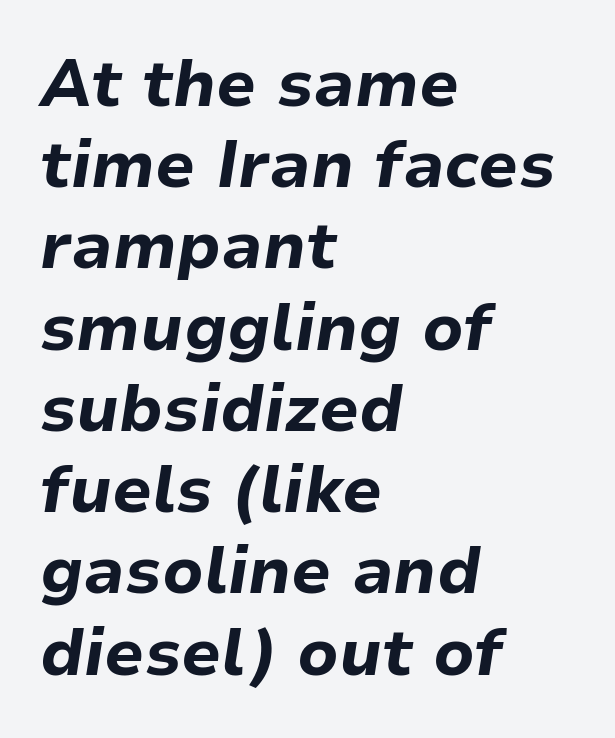
The image shows 65 px bold type, italic (leaning right); set left-aligned, normal line spacing (1.25x), normal letter spacing, not underlined; low stroke contrast and a medium x-height.
